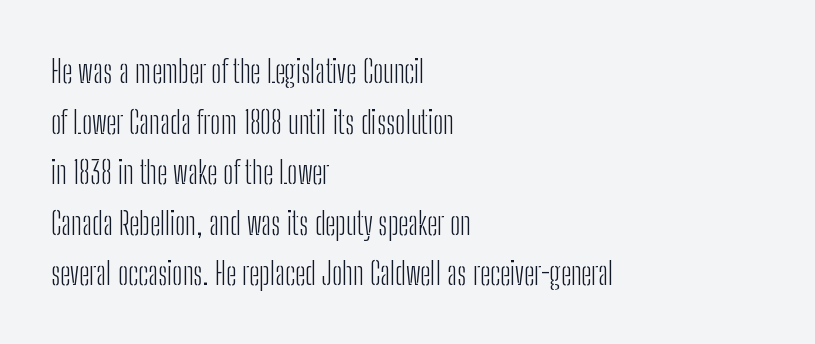
Each letter keeps its own natural width here, so spacing adapts to shape. One glance says typical: line gaps are just what's usual. The area under the type is left untouched. Weight: in the light-to-regular range. If you drew a ruler down the left edge, every line would touch it.
